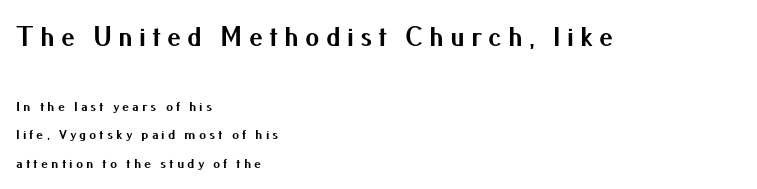
Is this a fixed-width face? No — the glyphs have proportional, varying widths. Scale decreases going downward across the two blocks. Rows of type keep a wide berth in the vertical direction. The font's upright variant was chosen for this text. Rule under the text: the space is simply empty.
